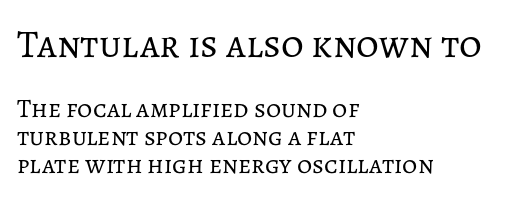
Observe the ordinary spacing: letters are neighbours, not strangers. The upper block of text is set noticeably larger than the block beneath it. A clean baseline with only descenders dipping below it. You could barely slide anything between these rows. Style check: upright.
